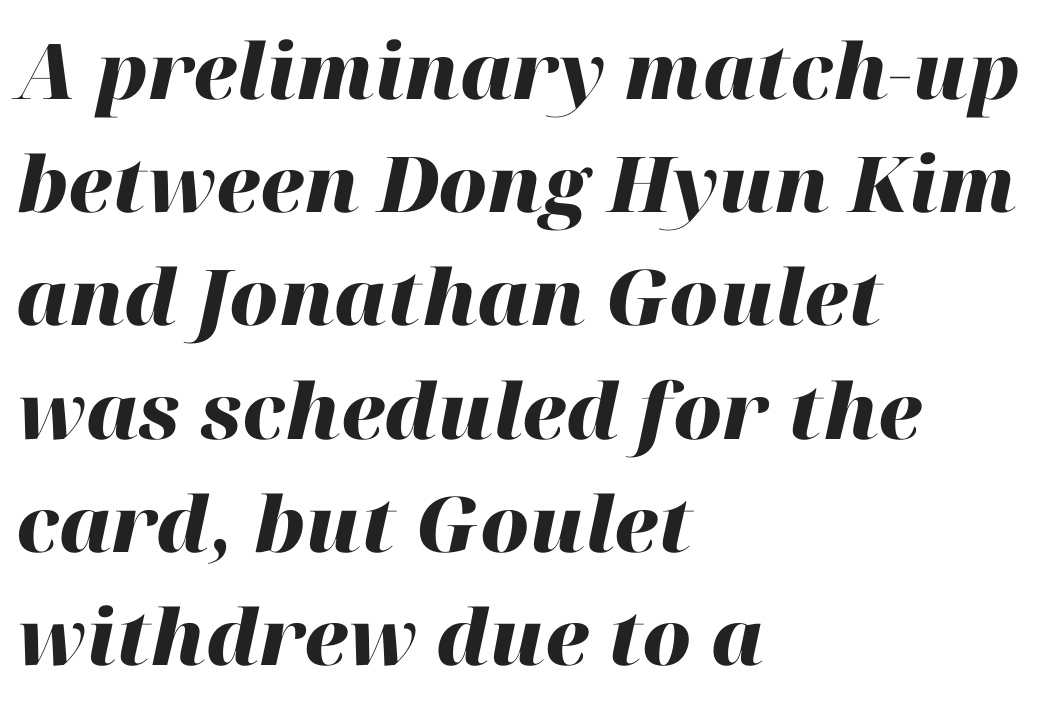
The image shows 77 px heavy type, italic (leaning right); set left-aligned, normal line spacing (1.47x), normal letter spacing, not underlined; high stroke contrast and a medium x-height.
